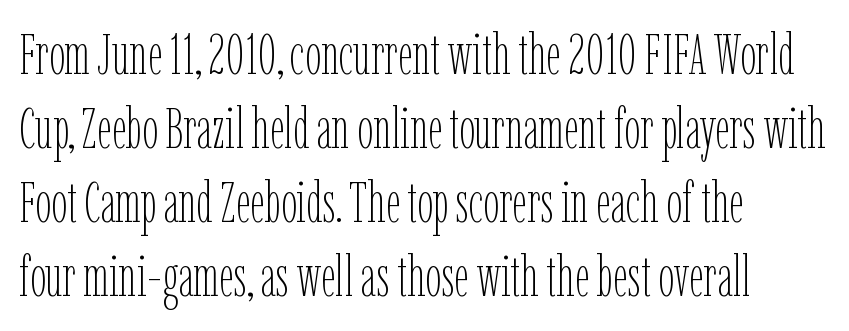
Posture: vertical. The tracking reads as untouched default to a designer's eye. A classic flush-left, rag-right setting is used for this passage. The face used here is proportionally spaced, like ordinary book or web type. The leading is moderate, giving the passage an even texture.
